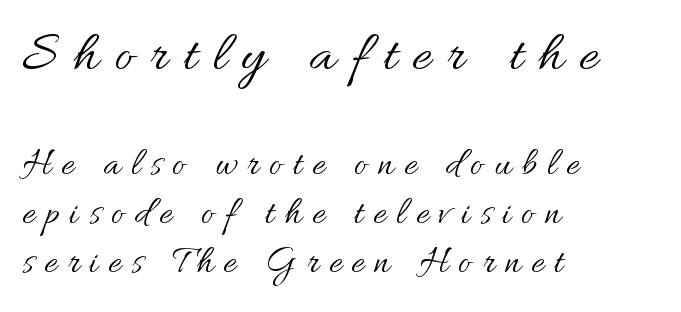
Q: Is the text bold? A: No.
Q: Is the text italic (slanted)? A: Yes.
Q: Is the text underlined? A: No.
Q: How is the paragraph aligned? A: Left-aligned.
Q: Is the spacing between letters normal or unusually wide? A: Unusually wide.
Q: Is the spacing between lines tight, normal or loose? A: Normal.
Q: Which block of text is set in a larger size, the first (top) or the second (bottom)? A: The first (top) one.
Q: Width (condensed, normal, or wide)? A: Normal.
Q: Stroke contrast? A: Medium.
Q: x-height? A: Small.
Q: Monospaced? A: No.
